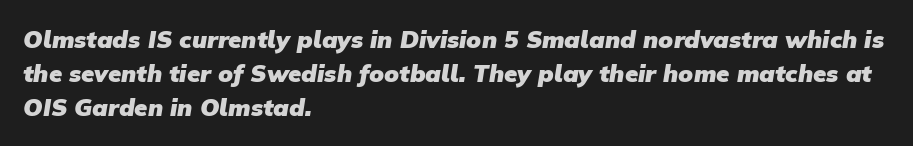
Q: Is the text bold? A: Yes.
Q: Is the text underlined? A: No.
Q: How is the paragraph aligned? A: Left-aligned.
Q: Is the spacing between letters normal or unusually wide? A: Normal.
Q: Is the spacing between lines tight, normal or loose? A: Normal.
